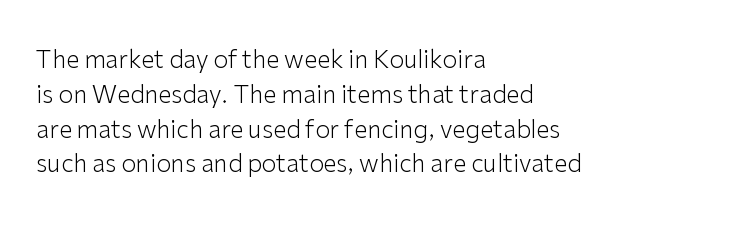
Q: Is the text bold? A: No.
Q: Is the text italic (slanted)? A: No, it is upright.
Q: Is the text underlined? A: No.
Q: How is the paragraph aligned? A: Left-aligned.
Q: Is the spacing between letters normal or unusually wide? A: Normal.
Q: Is the spacing between lines tight, normal or loose? A: Normal.
